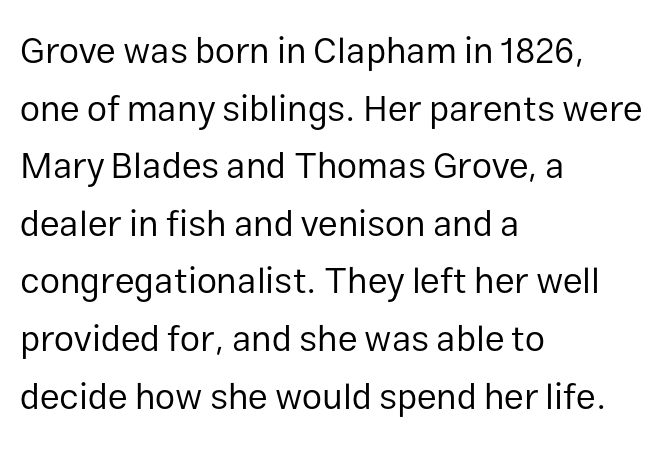
The image shows 36 px regular-weight sans-serif type, upright; set left-aligned, normal line spacing (1.6x), normal letter spacing, not underlined; low stroke contrast and a medium x-height.
